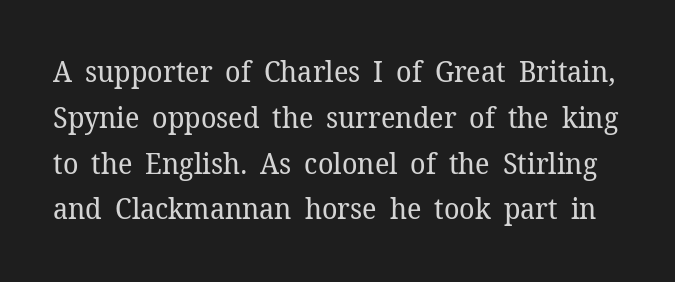
The image shows 29 px regular-weight serif type, upright; set normal line spacing (1.58x), normal letter spacing, not underlined; low stroke contrast and a medium x-height.
